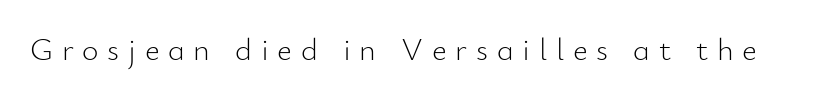
Rendered with straight, roman letterforms. Look at the bottom of the vertical strokes: they stop flat, with no serifs. Observe the wide spacing: letters keep a clear distance from each other. Descender tails drop into unmarked territory.
